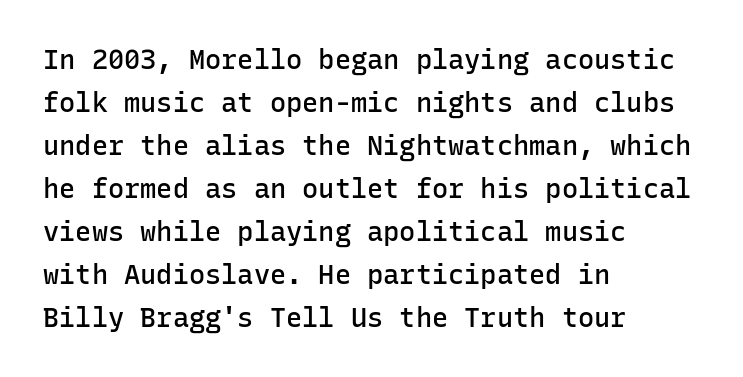
Decoration check: the copy has no underline. A classic flush-left, rag-right setting is used for this passage. Notice how descenders clear the ascenders below comfortably — that's standard leading. Tracking value appears to be zero — textbook default spacing.
